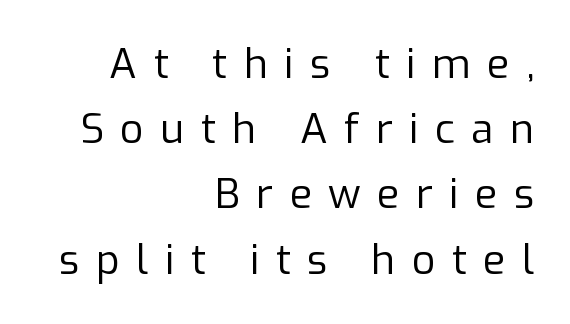
{"serif": "no", "italic": "no", "bold": "no", "weight": "regular", "width": "normal", "stroke_contrast": "low", "x_height": "medium", "monospaced": "no", "underline": "no", "align": "right", "line_spacing": "normal", "line_spacing_ratio": 1.59, "letter_spacing": "wide", "letter_spacing_em": 0.4, "glyph_px": 41}
